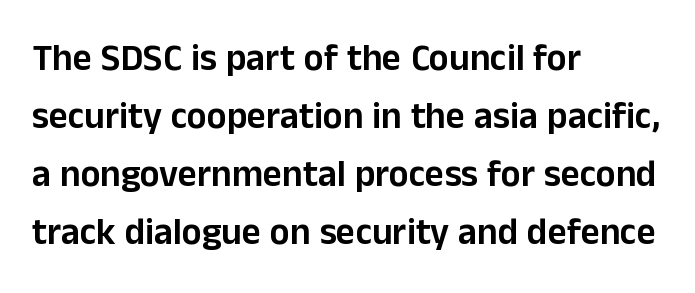
The image shows 37 px sans-serif type, upright; set left-aligned, normal line spacing (1.57x), normal letter spacing, not underlined; low stroke contrast and a medium x-height.
